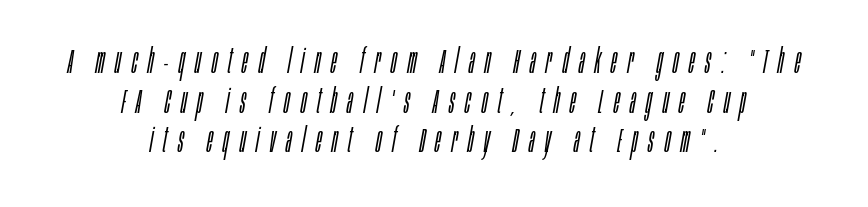
{"italic": "yes", "lean": "right", "slant_degrees": 10, "bold": "no", "weight": "light", "width": "condensed", "stroke_contrast": "low", "x_height": "large", "monospaced": "no", "underline": "no", "align": "center", "line_spacing": "tight", "line_spacing_ratio": 1.13, "letter_spacing": "wide", "letter_spacing_em": 0.3, "glyph_px": 35}
